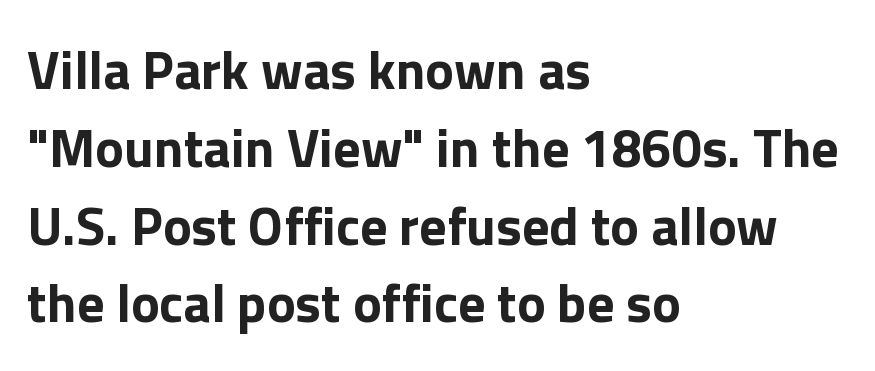
Rendered with straight, roman letterforms. Bare-footed words on every line. The face used here is a sans, in the tradition of grotesques and geometrics. Heavy, bold letterforms. The space between consecutive lines is moderate. No extra tracking has been applied to these lines.
